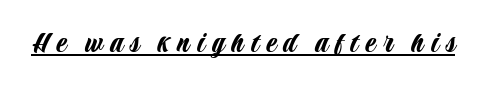
Q: Is the text italic (slanted)? A: Yes.
Q: Is the typeface a serif or a sans-serif typeface? A: Sans-serif.
Q: Is the text underlined? A: Yes.
Q: Is the spacing between letters normal or unusually wide? A: Unusually wide.
Q: Width (condensed, normal, or wide)? A: Condensed.
Q: Stroke contrast? A: Low.
Q: x-height? A: Large.
Q: Monospaced? A: No.
